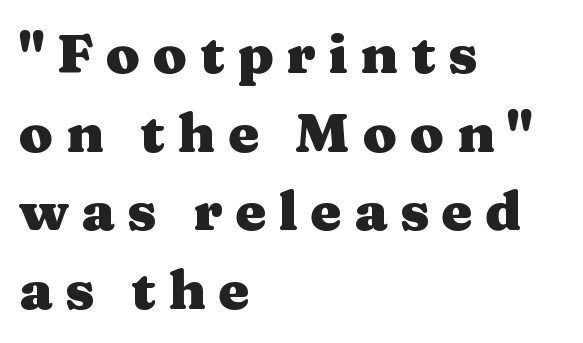
The image shows 55 px heavy, wide serif type, upright; set left-aligned, normal line spacing (1.43x), unusually wide letter spacing (+0.23 em), not underlined; medium stroke contrast and a medium x-height.
